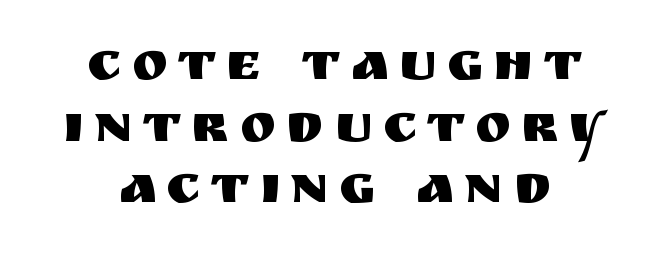
Q: Is the text italic (slanted)? A: No, it is upright.
Q: Is the typeface a serif or a sans-serif typeface? A: Sans-serif.
Q: Is the text underlined? A: No.
Q: How is the paragraph aligned? A: Centered.
Q: Is the spacing between lines tight, normal or loose? A: Tight.
Q: Width (condensed, normal, or wide)? A: Normal.
Q: Stroke contrast? A: Medium.
Q: x-height? A: Large.
Q: Monospaced? A: No.
